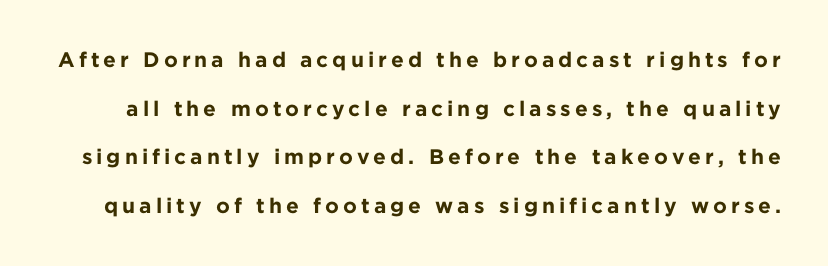
Q: Is the text bold? A: Yes.
Q: Is the text italic (slanted)? A: No, it is upright.
Q: Is the text underlined? A: No.
Q: Is the spacing between lines tight, normal or loose? A: Loose.
